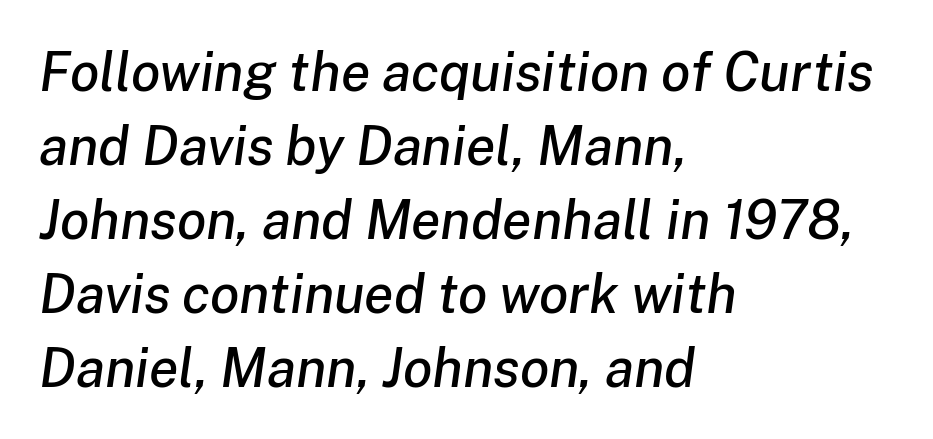
The rendering applies a slant to the glyphs. One-word summary of the alignment: left. Baseline-to-baseline distance is the conventional proportion of letter height. This rendering features lettering with no underline.
